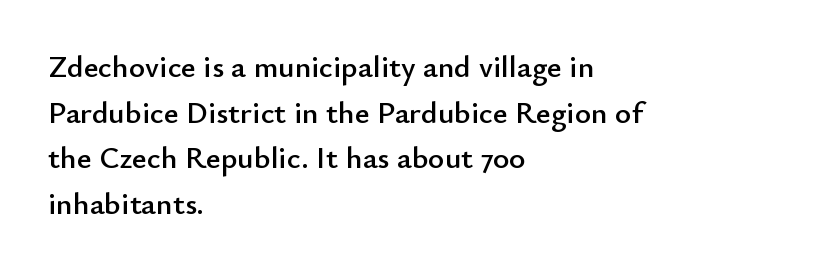
{"serif": "no", "italic": "no", "width": "normal", "stroke_contrast": "low", "x_height": "small", "monospaced": "no", "underline": "no", "align": "left", "line_spacing": "normal", "line_spacing_ratio": 1.47, "letter_spacing": "normal", "letter_spacing_em": 0.0, "glyph_px": 31}
